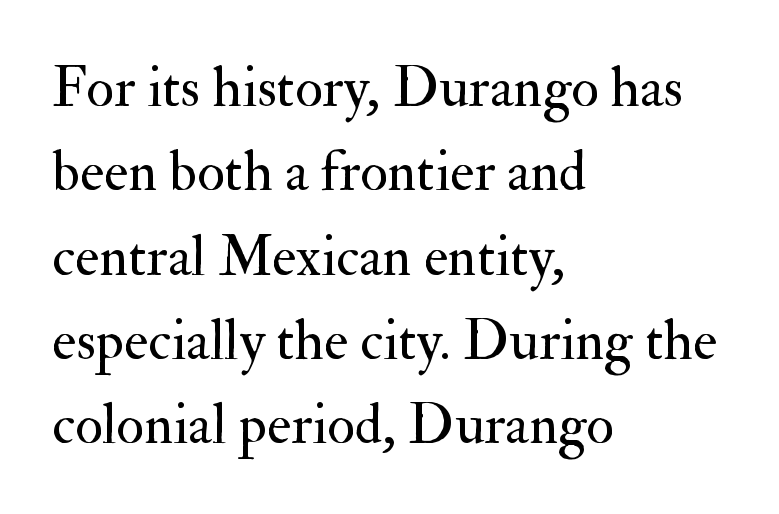
The image shows 57 px regular-weight serif type, upright; set left-aligned, normal line spacing (1.48x), normal letter spacing, not underlined; medium stroke contrast and a small x-height.
